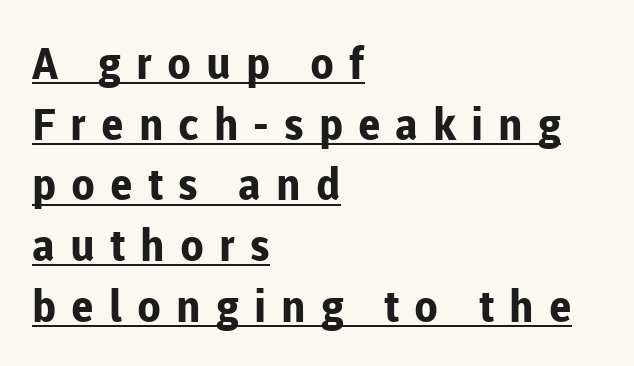
{"serif": "no", "italic": "no", "bold": "yes", "weight": "bold", "width": "normal", "stroke_contrast": "low", "x_height": "medium", "monospaced": "no", "underline": "yes", "align": "left", "line_spacing": "normal", "line_spacing_ratio": 1.38, "letter_spacing": "wide", "letter_spacing_em": 0.34, "glyph_px": 44}
